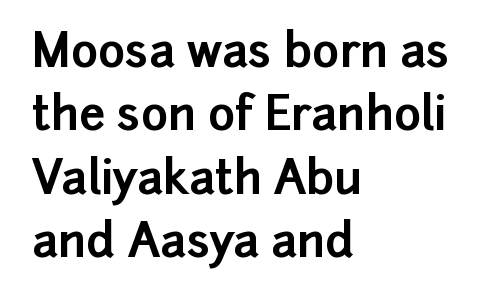
The space beneath each line is pristine and unruled. A typesetter would call this leading conventional body-copy spacing. Notice how the passage keeps a crisp vertical edge on the left only. Vertical strokes here are truly vertical. Strokes here are thick enough to call this a true bold.
